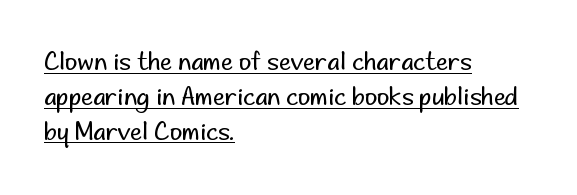
{"italic": "no", "bold": "no", "underline": "yes", "align": "left", "line_spacing": "normal", "line_spacing_ratio": 1.45, "letter_spacing": "normal", "letter_spacing_em": 0.0, "glyph_px": 24}
